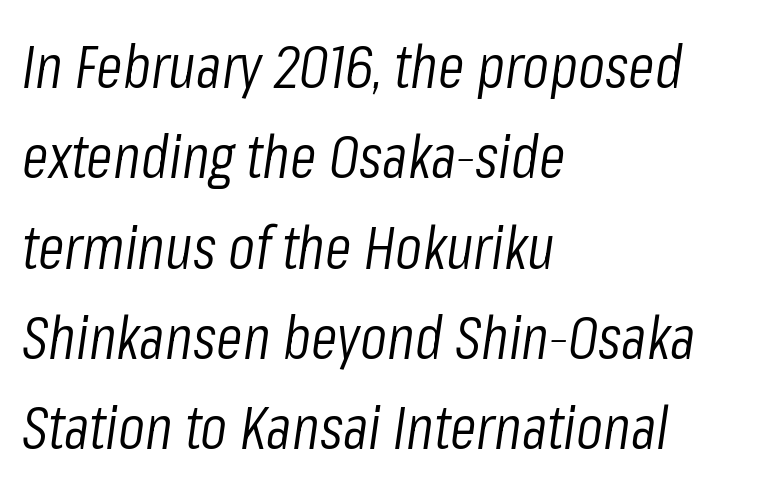
The image shows 61 px light, condensed type, italic (leaning right); set left-aligned, normal line spacing (1.48x), normal letter spacing, not underlined; low stroke contrast and a medium x-height.
